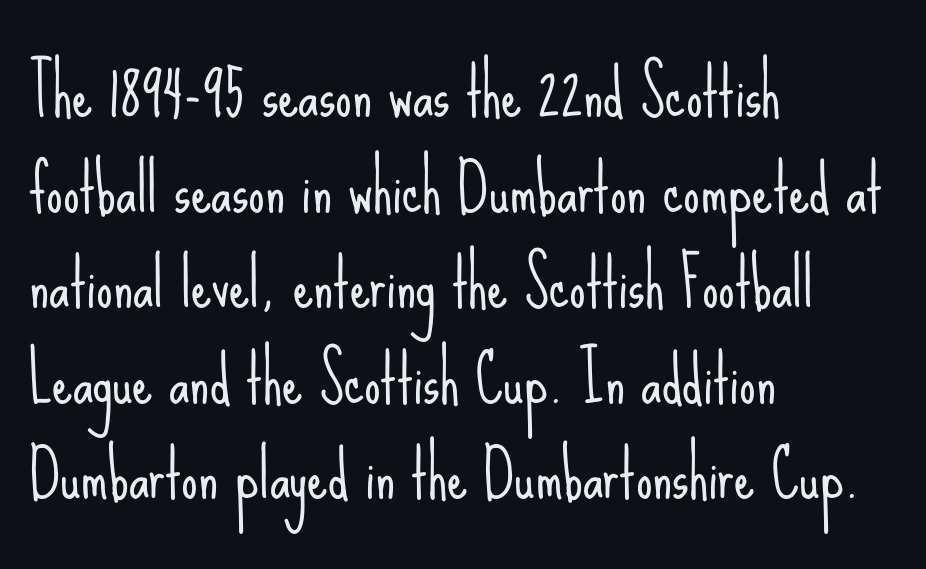
The image shows 65 px light, condensed sans-serif type, upright; set left-aligned, normal line spacing (1.47x), normal letter spacing, not underlined; low stroke contrast and a small x-height.
